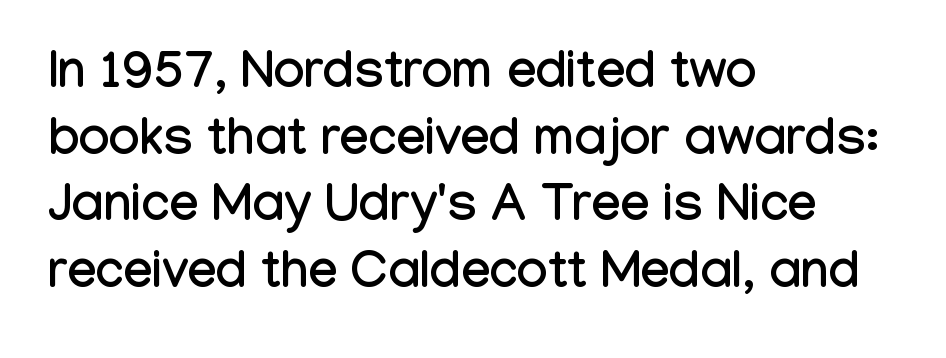
Q: Is the text italic (slanted)? A: No, it is upright.
Q: Is the typeface a serif or a sans-serif typeface? A: Sans-serif.
Q: Is the text underlined? A: No.
Q: How is the paragraph aligned? A: Left-aligned.
Q: Is the spacing between letters normal or unusually wide? A: Normal.
Q: Is the spacing between lines tight, normal or loose? A: Normal.
Q: Width (condensed, normal, or wide)? A: Condensed.
Q: Stroke contrast? A: Low.
Q: x-height? A: Medium.
Q: Monospaced? A: No.
